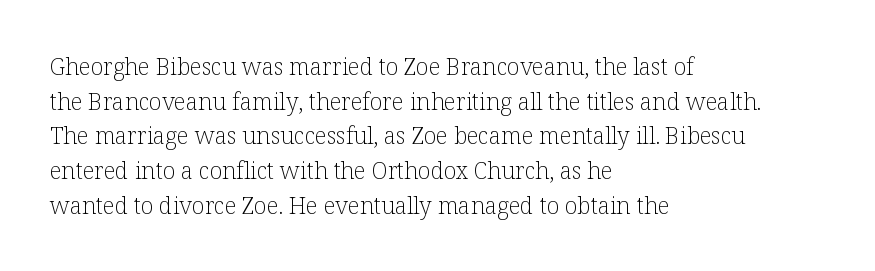
Vertical strokes here are truly vertical. Is the block centered? No — it sits flush against the left margin. Standard letterfit; no display-style spreading of the glyphs. This is not heavy type; no bold has been used.
